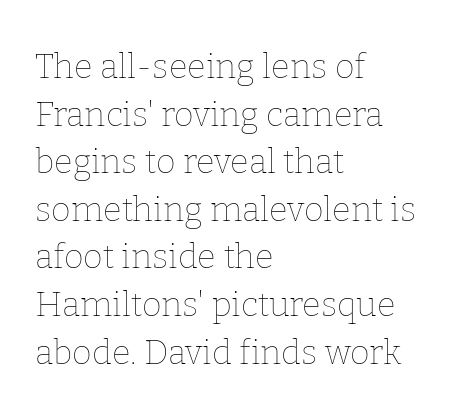
The image shows 34 px thin type, upright; set left-aligned, normal line spacing (1.4x), normal letter spacing, not underlined; low stroke contrast and a medium x-height.
